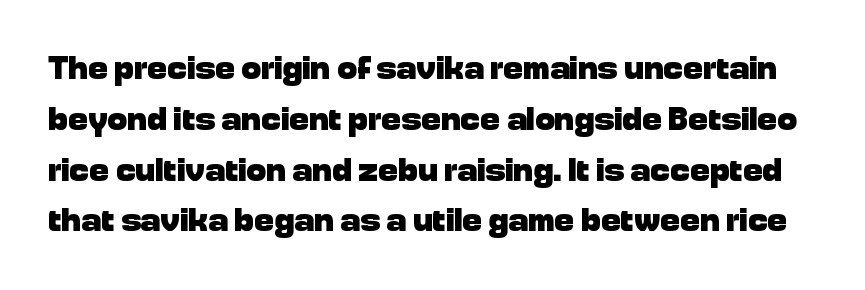
Q: Is the text bold? A: Yes.
Q: Is the text italic (slanted)? A: No, it is upright.
Q: Is the typeface a serif or a sans-serif typeface? A: Sans-serif.
Q: Is the text underlined? A: No.
Q: Is the spacing between letters normal or unusually wide? A: Normal.
Q: Is the spacing between lines tight, normal or loose? A: Normal.
Q: Width (condensed, normal, or wide)? A: Normal.
Q: Stroke contrast? A: Low.
Q: x-height? A: Medium.
Q: Monospaced? A: No.
